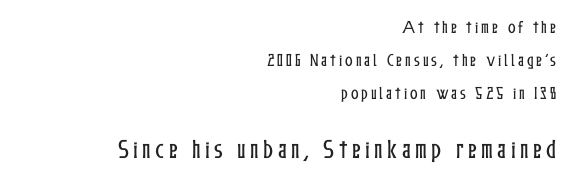
{"italic": "no", "underline": "no", "align": "right", "line_spacing": "loose", "line_spacing_ratio": 2.36, "letter_spacing": "wide", "letter_spacing_em": 0.21, "larger_block": "second", "size_ratio": 1.5, "glyph_px": 21}
